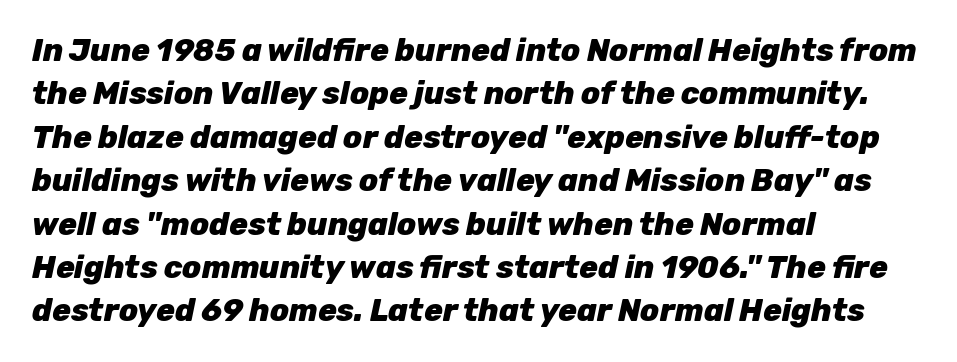
{"italic": "yes", "lean": "right", "slant_degrees": 12, "bold": "yes", "weight": "heavy", "width": "normal", "stroke_contrast": "low", "x_height": "medium", "monospaced": "no", "underline": "no", "align": "left", "line_spacing": "normal", "line_spacing_ratio": 1.4, "letter_spacing": "normal", "letter_spacing_em": 0.0, "glyph_px": 31}
